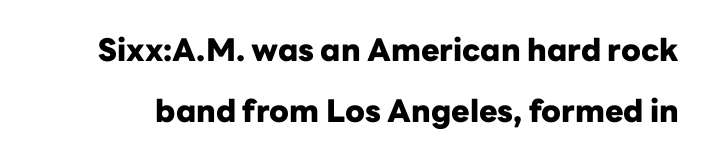
{"serif": "no", "italic": "no", "bold": "yes", "weight": "heavy", "width": "normal", "stroke_contrast": "low", "x_height": "medium", "monospaced": "no", "underline": "no", "line_spacing": "loose", "line_spacing_ratio": 1.97, "letter_spacing": "normal", "letter_spacing_em": 0.0, "glyph_px": 31}
